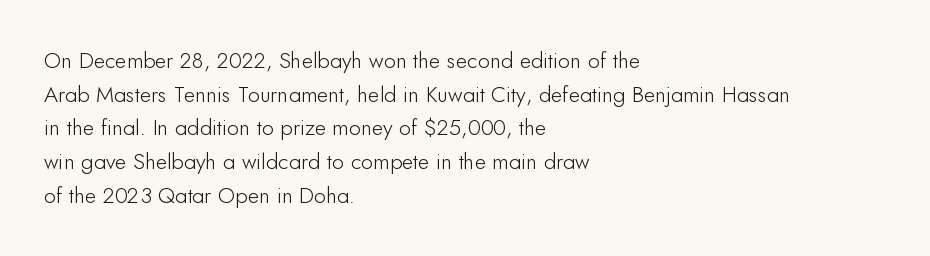
The image shows 22 px text type, upright; set left-aligned, normal line spacing (1.53x), normal letter spacing, not underlined.
